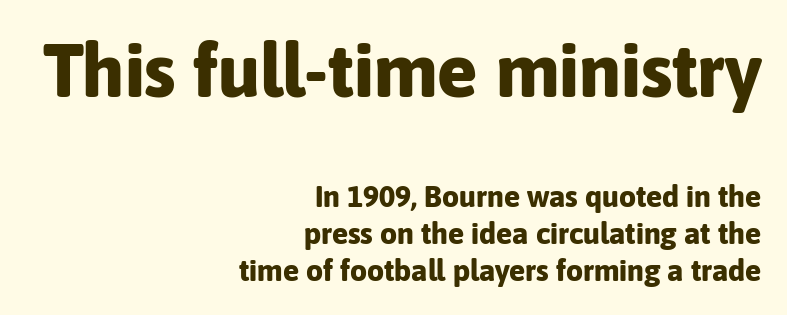
Q: Is the text bold? A: Yes.
Q: Is the text italic (slanted)? A: No, it is upright.
Q: Is the typeface a serif or a sans-serif typeface? A: Sans-serif.
Q: Is the text underlined? A: No.
Q: How is the paragraph aligned? A: Right-aligned.
Q: Is the spacing between letters normal or unusually wide? A: Normal.
Q: Which block of text is set in a larger size, the first (top) or the second (bottom)? A: The first (top) one.
Q: Width (condensed, normal, or wide)? A: Normal.
Q: Stroke contrast? A: Low.
Q: x-height? A: Medium.
Q: Monospaced? A: No.
